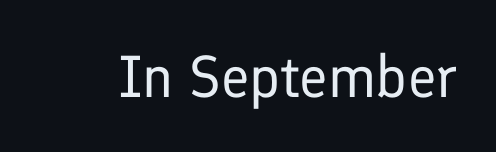
These lines are composed in type without serifs. The zone under the glyphs is completely vacant. Glyph-to-glyph distance matches everyday printed text. You could not count columns in this text — the font is proportionally spaced. In terms of posture, this sample is upright.
